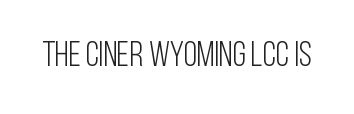
{"serif": "no", "italic": "no", "bold": "no", "weight": "light", "width": "condensed", "stroke_contrast": "low", "x_height": "large", "monospaced": "no", "underline": "no", "letter_spacing": "normal", "letter_spacing_em": 0.0, "glyph_px": 35}
